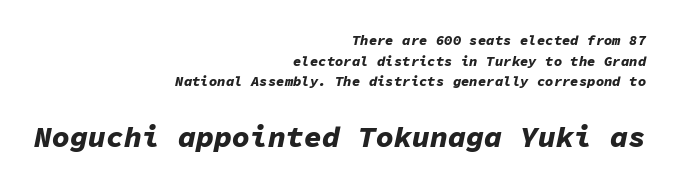
The image shows 30 px bold type, italic (leaning right), monospaced; set right-aligned, normal line spacing (1.47x), normal letter spacing, not underlined; the second (bottom) block is 2.14x larger; low stroke contrast and a medium x-height.
